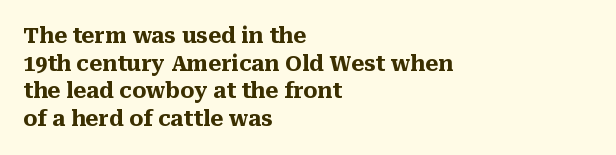
{"italic": "no", "bold": "yes", "underline": "no", "align": "left", "line_spacing": "normal", "line_spacing_ratio": 1.31, "letter_spacing": "normal", "letter_spacing_em": 0.0, "glyph_px": 21}
